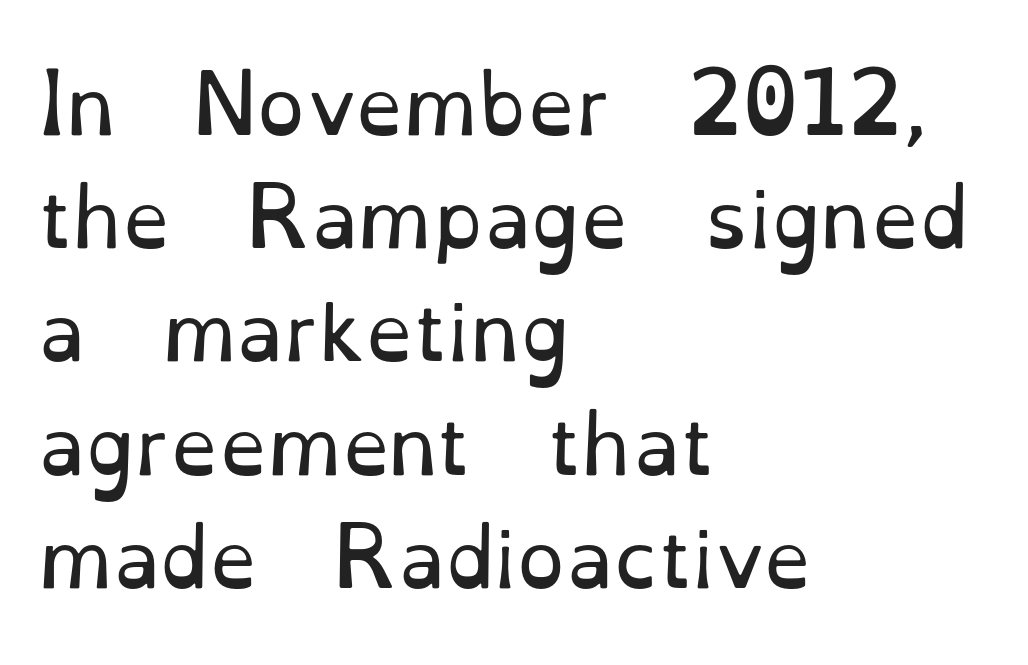
The letters look calm and open, with moderate or lighter stems. Bare-footed words on every line. Caption: standard tracking, unaltered. Each line starts at the same left margin while the right side varies. The letters advance in unequal steps, a hallmark of proportional type.
